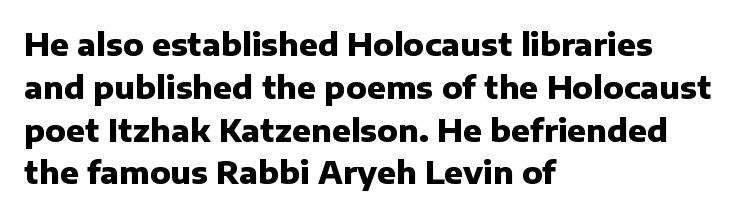
{"serif": "no", "italic": "no", "bold": "yes", "weight": "heavy", "width": "normal", "stroke_contrast": "low", "x_height": "medium", "monospaced": "no", "underline": "no", "align": "left", "line_spacing": "normal", "line_spacing_ratio": 1.38, "letter_spacing": "normal", "letter_spacing_em": 0.0, "glyph_px": 31}
